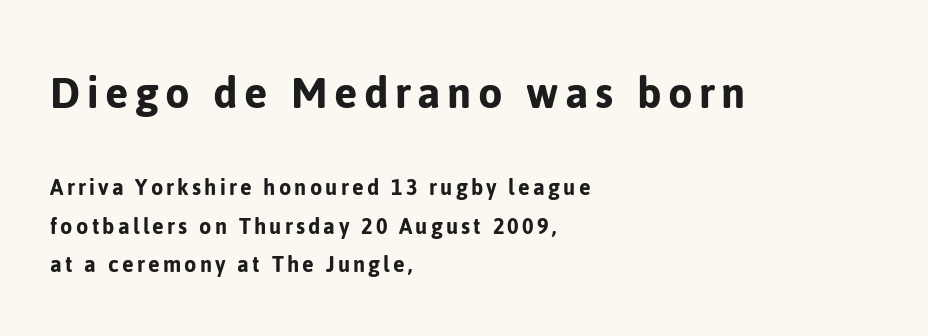
Caption: multi-line text, flush left, ragged right. Leading matches the norm, producing a regular column. Here the designer chose a conventional face with non-uniform glyph widths. Typesetter's note — upper block bumped up in size, lower block left smaller. Words float on clear page, feet unadorned. This is the regular roman posture of the typeface.
